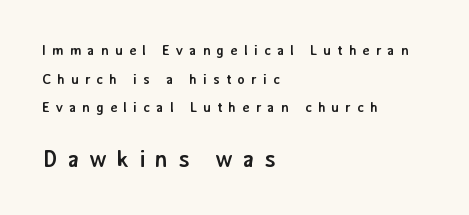
Q: Is the text bold? A: Yes.
Q: Is the text italic (slanted)? A: No, it is upright.
Q: Is the text underlined? A: No.
Q: How is the paragraph aligned? A: Left-aligned.
Q: Is the spacing between letters normal or unusually wide? A: Unusually wide.
Q: Is the spacing between lines tight, normal or loose? A: Loose.
Q: Which block of text is set in a larger size, the first (top) or the second (bottom)? A: The second (bottom) one.
